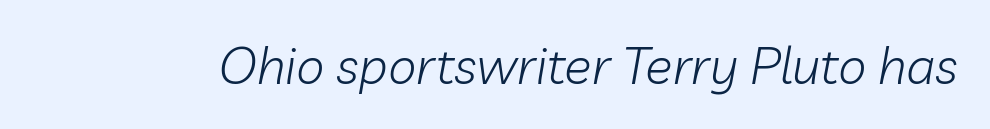
Characters are canted at an angle relative to the baseline's perpendicular. Looks like regular typesetting: each glyph gets only the width it needs. Vertical stems look standard width or narrower in stroke. You could call the tracking neutral — neither tight nor loose. The words here are not underlined.
